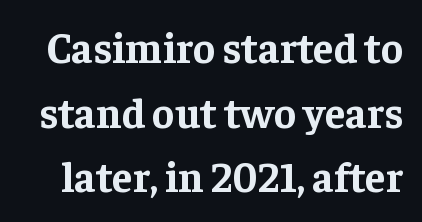
Anything drawn beneath the words? Only blank space. These words are printed bold, with thick strokes throughout. Posture: upright roman. This sample has the flowing, uneven cadence of proportional lettering. Font category for this specimen: serif. Honestly, the letter spacing is just normal — you wouldn't notice it.
